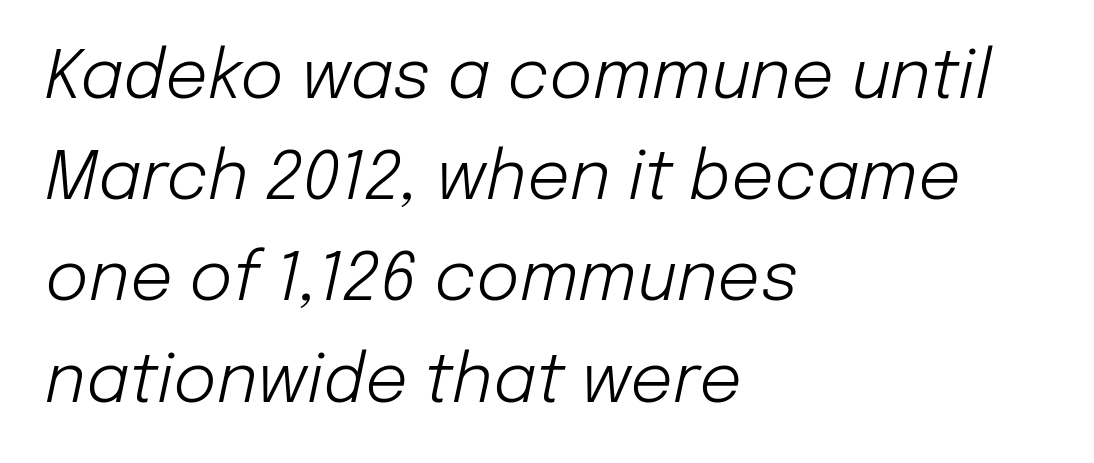
The image shows 67 px light type, italic (leaning right); set left-aligned, normal line spacing (1.51x), normal letter spacing, not underlined; low stroke contrast and a medium x-height.
